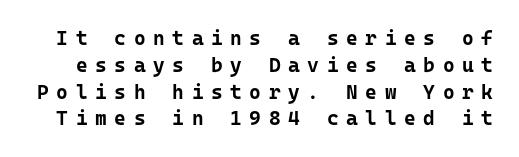
Q: Is the text bold? A: Yes.
Q: Is the text italic (slanted)? A: No, it is upright.
Q: Is the text underlined? A: No.
Q: Is the spacing between letters normal or unusually wide? A: Unusually wide.
Q: Is the spacing between lines tight, normal or loose? A: Normal.
